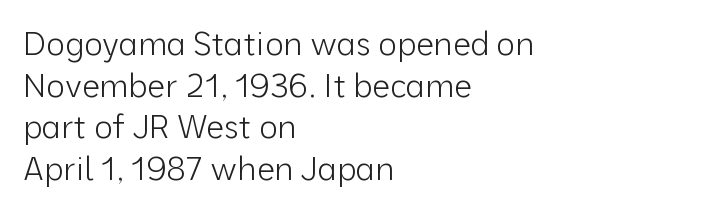
Think of a printed novel: that variable character pitch is what you see here. Anything drawn beneath the words? Only blank space. The face used here is a sans, in the tradition of grotesques and geometrics. Layout note: lines flush left. The face looks like a standard text weight, possibly lighter. The rendering uses a moderate line-height, typical for paragraphs.
